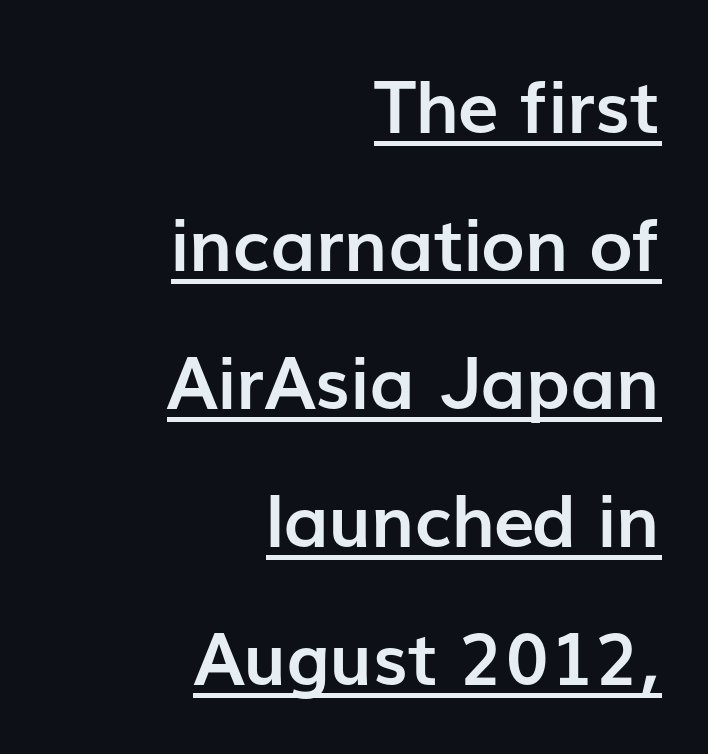
{"serif": "no", "italic": "no", "bold": "yes", "weight": "semibold", "width": "normal", "stroke_contrast": "low", "x_height": "medium", "monospaced": "no", "underline": "yes", "align": "right", "line_spacing_ratio": 1.89, "letter_spacing": "normal", "letter_spacing_em": 0.0, "glyph_px": 73}
